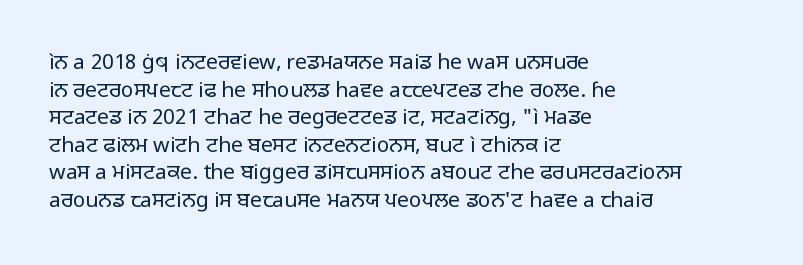
Teacher's note: observe the even left margin — that is flush-left alignment. The line texture is even and compact thanks to regular tracking. The lettering stays uniformly vertical, giving the passage a roman look. The baseline area is clear.
